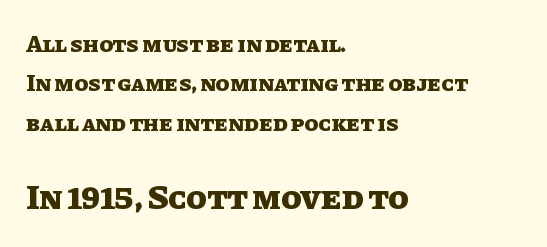
Glance below the letters and you will spot only blank space. A dark, heavy texture on the line: the type is bold. In terms of posture, this sample is upright. Visually the block forms a straight wall on the left and a jagged coastline on the right.
